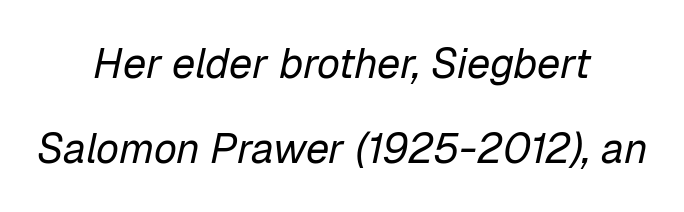
{"italic": "yes", "lean": "right", "slant_degrees": 12, "bold": "no", "weight": "regular", "width": "normal", "stroke_contrast": "low", "x_height": "medium", "monospaced": "no", "underline": "no", "align": "center", "line_spacing": "loose", "line_spacing_ratio": 2.03, "letter_spacing": "normal", "letter_spacing_em": 0.0, "glyph_px": 42}
